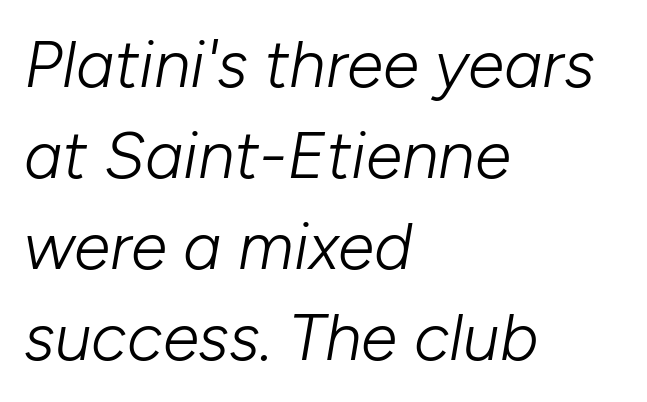
The compositor pushed each line to the left boundary. Is the type heavy? It reads as light-to-regular instead. You could not count columns in this text — the font is proportionally spaced. Leading: standard. An italicized treatment has been applied to the whole sample. A bare baseline throughout the passage.
